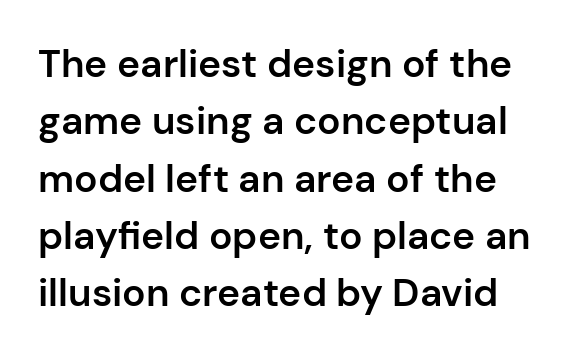
Q: Is the text bold? A: Semi-bold.
Q: Is the text italic (slanted)? A: No, it is upright.
Q: Is the typeface a serif or a sans-serif typeface? A: Sans-serif.
Q: Is the text underlined? A: No.
Q: Is the spacing between letters normal or unusually wide? A: Normal.
Q: Is the spacing between lines tight, normal or loose? A: Normal.
Q: Width (condensed, normal, or wide)? A: Normal.
Q: Stroke contrast? A: Low.
Q: x-height? A: Medium.
Q: Monospaced? A: No.
